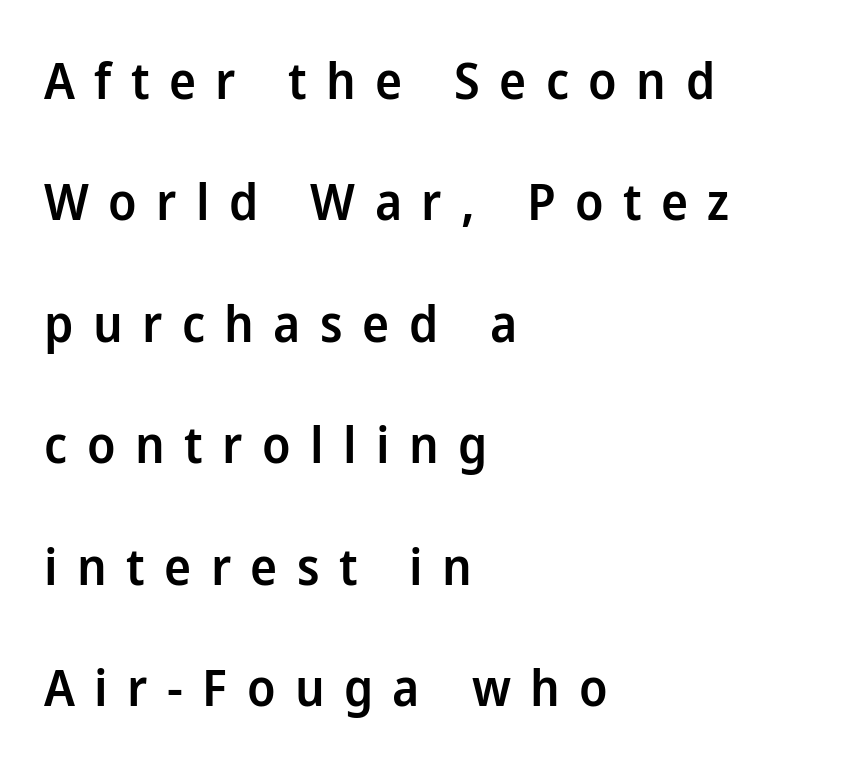
Tracking value appears strongly positive — letters spread wide. I'd describe the lettering as semibold — firm but not a full bold. These lines are rendered in a variable-pitch font. Check the space under the baseline: it is left empty. Quick note: not italic, upright.
